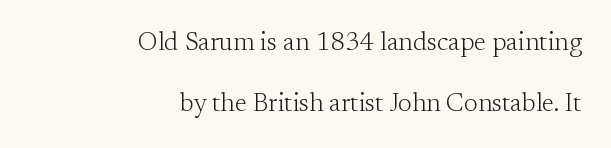
Q: Is the text bold? A: No.
Q: Is the text italic (slanted)? A: No, it is upright.
Q: Is the text underlined? A: No.
Q: How is the paragraph aligned? A: Right-aligned.
Q: Is the spacing between letters normal or unusually wide? A: Normal.
Q: Is the spacing between lines tight, normal or loose? A: Loose.
